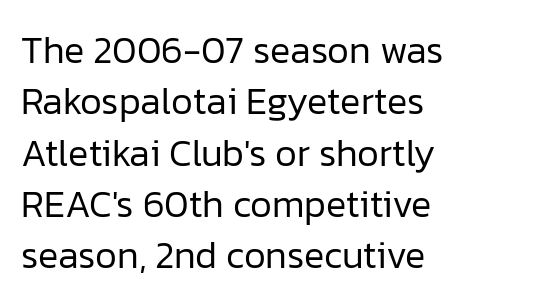
This rendering leaves character spacing at its baseline value. The compositor pushed each line to the left boundary. A sans-serif font was chosen for this passage. Unmarked baselines from the first word to the last. The strokes carry an ordinary text weight at most. Rows of type keep a routine distance in the vertical direction.
